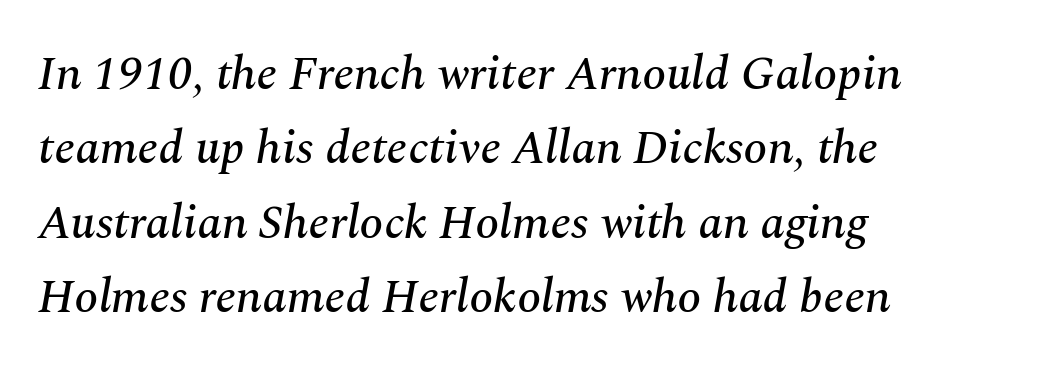
Q: Is the text italic (slanted)? A: Yes, it leans right by about 10 degrees.
Q: Is the typeface a serif or a sans-serif typeface? A: Serif.
Q: Is the text underlined? A: No.
Q: How is the paragraph aligned? A: Left-aligned.
Q: Is the spacing between letters normal or unusually wide? A: Normal.
Q: Is the spacing between lines tight, normal or loose? A: Normal.
Q: Width (condensed, normal, or wide)? A: Normal.
Q: Stroke contrast? A: Medium.
Q: x-height? A: Medium.
Q: Monospaced? A: No.
